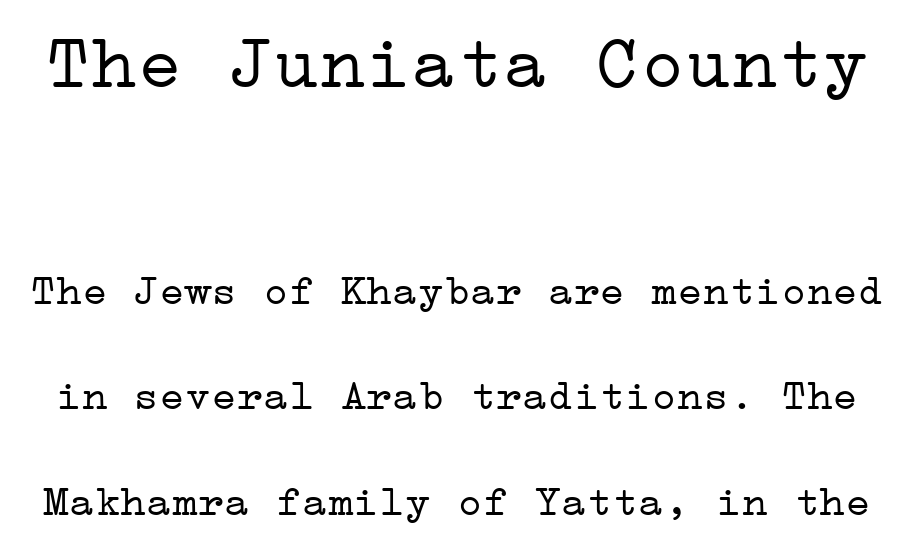
Q: Is the text bold? A: No.
Q: Is the text italic (slanted)? A: No, it is upright.
Q: Is the typeface a serif or a sans-serif typeface? A: Serif.
Q: Is the text underlined? A: No.
Q: Is the spacing between letters normal or unusually wide? A: Normal.
Q: Is the spacing between lines tight, normal or loose? A: Loose.
Q: Which block of text is set in a larger size, the first (top) or the second (bottom)? A: The first (top) one.
Q: Width (condensed, normal, or wide)? A: Wide.
Q: Stroke contrast? A: Low.
Q: x-height? A: Medium.
